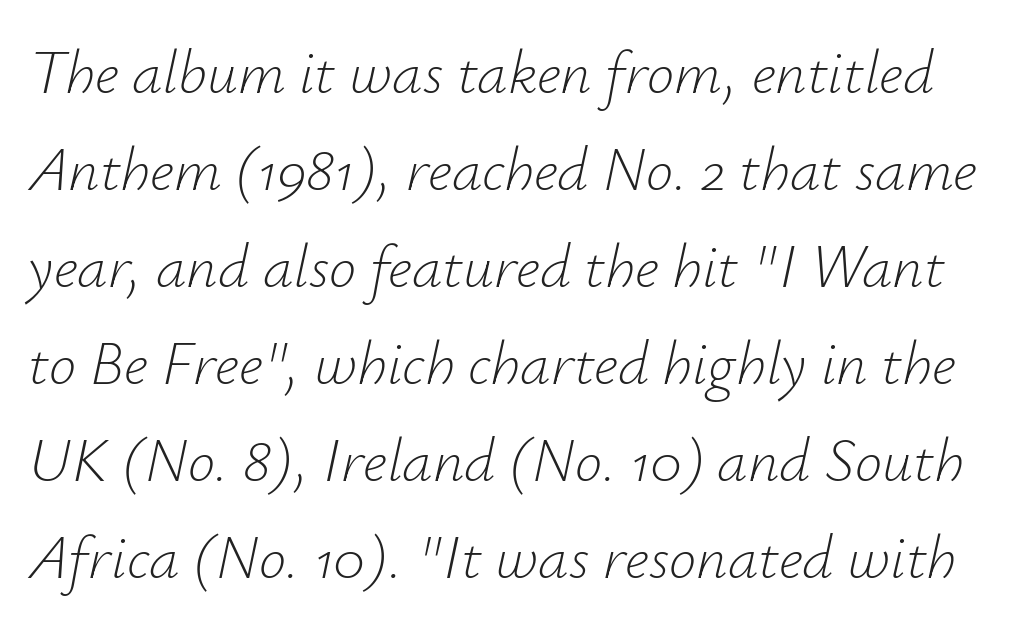
In terms of posture, this sample is oblique. A clean baseline with only descenders dipping below it. This sample has the flowing, uneven cadence of proportional lettering. Evenly set lines give the paragraph a standard silhouette. Stems here are at most as thick as an everyday book face. Compared with typical body copy, the letter spacing here is the same.
